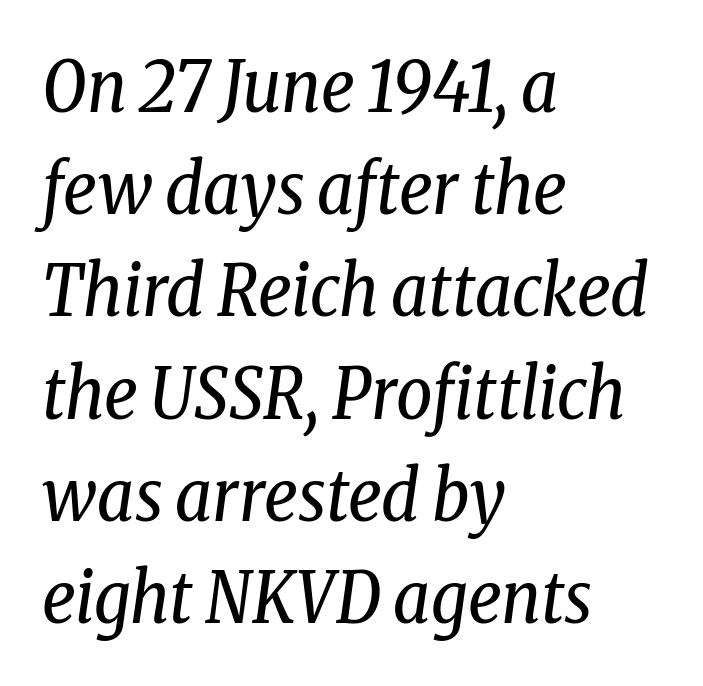
Q: Is the text bold? A: No.
Q: Is the text italic (slanted)? A: Yes, it leans right by about 8 degrees.
Q: Is the typeface a serif or a sans-serif typeface? A: Serif.
Q: Is the text underlined? A: No.
Q: How is the paragraph aligned? A: Left-aligned.
Q: Is the spacing between letters normal or unusually wide? A: Normal.
Q: Is the spacing between lines tight, normal or loose? A: Normal.
Q: Width (condensed, normal, or wide)? A: Condensed.
Q: Stroke contrast? A: Low.
Q: x-height? A: Medium.
Q: Monospaced? A: No.
